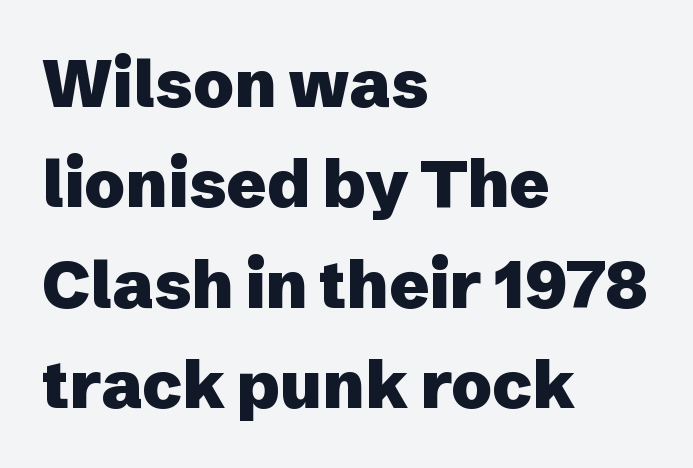
The image shows 66 px heavy sans-serif type, upright; set left-aligned, normal line spacing (1.52x), normal letter spacing, not underlined; low stroke contrast and a medium x-height.
